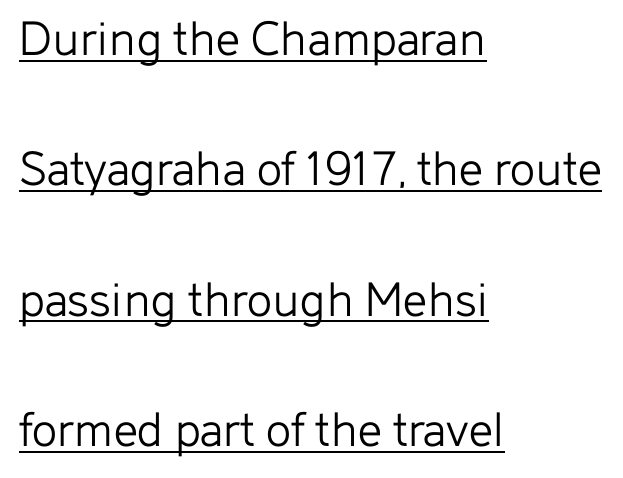
Q: Is the text bold? A: No.
Q: Is the text italic (slanted)? A: No, it is upright.
Q: Is the typeface a serif or a sans-serif typeface? A: Sans-serif.
Q: Is the text underlined? A: Yes.
Q: How is the paragraph aligned? A: Left-aligned.
Q: Is the spacing between letters normal or unusually wide? A: Normal.
Q: Is the spacing between lines tight, normal or loose? A: Loose.
Q: Width (condensed, normal, or wide)? A: Normal.
Q: Stroke contrast? A: Low.
Q: x-height? A: Medium.
Q: Monospaced? A: No.
